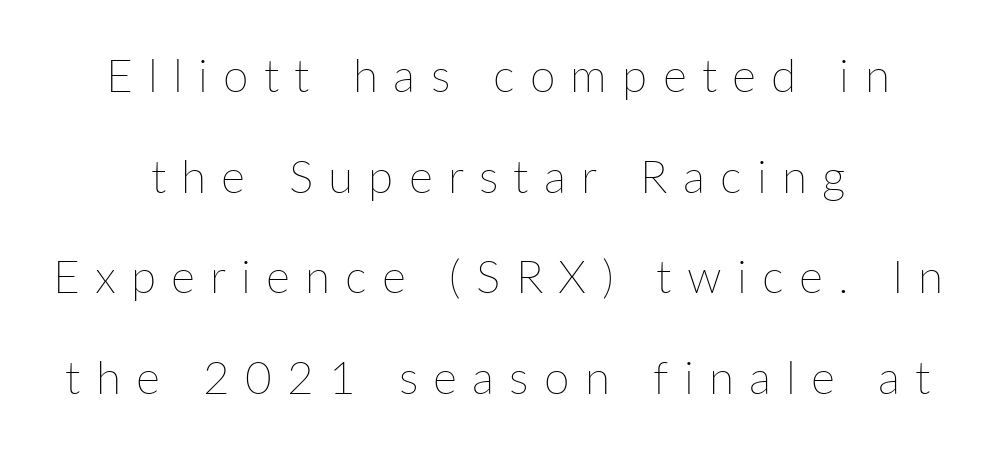
Q: Is the text bold? A: No.
Q: Is the text italic (slanted)? A: No, it is upright.
Q: Is the text underlined? A: No.
Q: How is the paragraph aligned? A: Centered.
Q: Is the spacing between letters normal or unusually wide? A: Unusually wide.
Q: Is the spacing between lines tight, normal or loose? A: Loose.
Q: Width (condensed, normal, or wide)? A: Normal.
Q: Stroke contrast? A: Low.
Q: x-height? A: Medium.
Q: Monospaced? A: No.
